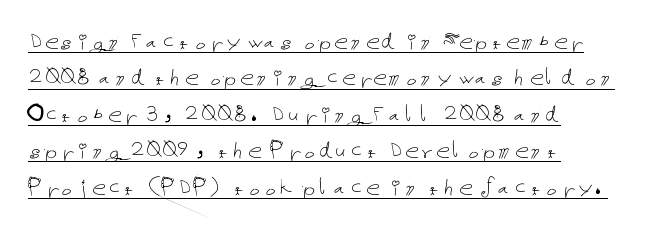
The image shows 28 px thin type, upright; set left-aligned, normal line spacing (1.3x), normal letter spacing, underlined; low stroke contrast and a medium x-height.
